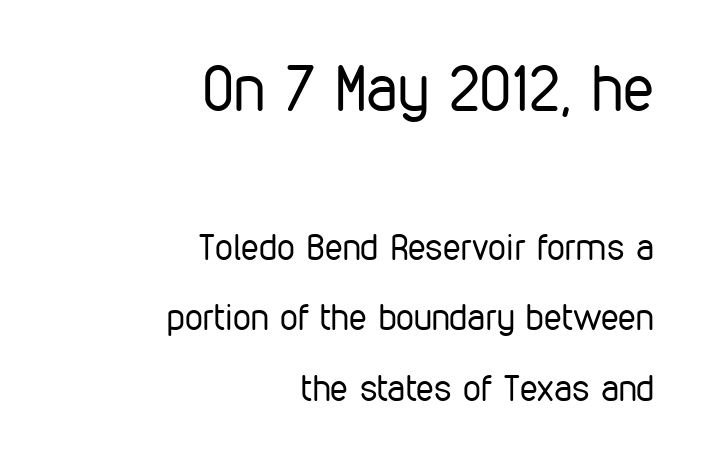
The image shows 63 px regular-weight, condensed sans-serif type, upright; set right-aligned, loose line spacing (1.96x), normal letter spacing, not underlined; the first (top) block is 1.75x larger; low stroke contrast and a medium x-height.
